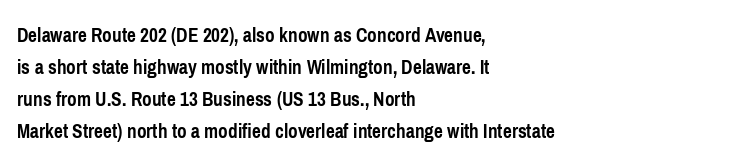
Q: Is the text bold? A: Yes.
Q: Is the text italic (slanted)? A: No, it is upright.
Q: Is the text underlined? A: No.
Q: How is the paragraph aligned? A: Left-aligned.
Q: Is the spacing between letters normal or unusually wide? A: Normal.
Q: Is the spacing between lines tight, normal or loose? A: Normal.
